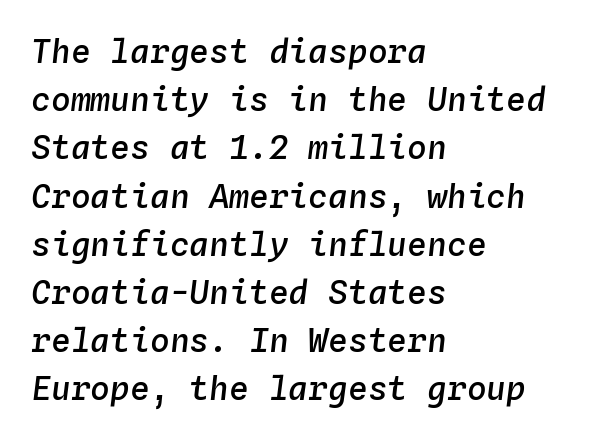
Q: Is the text bold? A: Semi-bold.
Q: Is the text italic (slanted)? A: Yes, it leans right by about 4 degrees.
Q: Is the text underlined? A: No.
Q: How is the paragraph aligned? A: Left-aligned.
Q: Is the spacing between letters normal or unusually wide? A: Normal.
Q: Is the spacing between lines tight, normal or loose? A: Normal.
Q: Width (condensed, normal, or wide)? A: Normal.
Q: Stroke contrast? A: Low.
Q: x-height? A: Medium.
Q: Monospaced? A: Yes.
